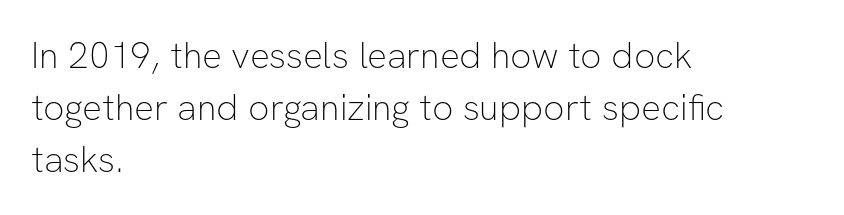
The rendering uses natural spacing where letterforms have individual widths. Compared with typical body copy, the letter spacing here is the same. Vertical strokes here are truly vertical. The rendering shows plain stroke endings on the letterforms — a sans-serif design.
